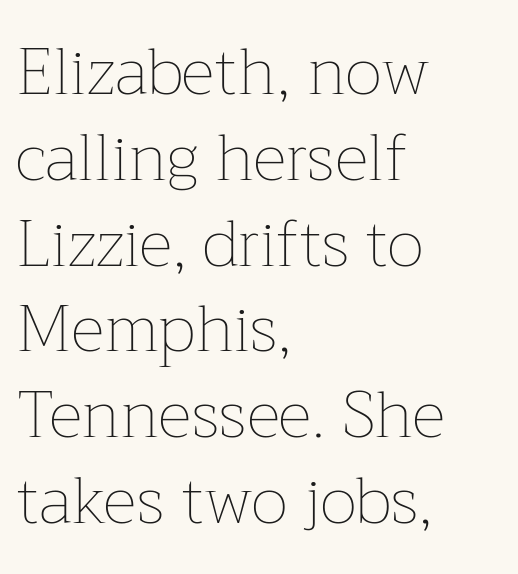
Q: Is the text bold? A: No.
Q: Is the text italic (slanted)? A: No, it is upright.
Q: Is the text underlined? A: No.
Q: How is the paragraph aligned? A: Left-aligned.
Q: Is the spacing between letters normal or unusually wide? A: Normal.
Q: Is the spacing between lines tight, normal or loose? A: Normal.
Q: Width (condensed, normal, or wide)? A: Normal.
Q: Stroke contrast? A: Low.
Q: x-height? A: Medium.
Q: Monospaced? A: No.
